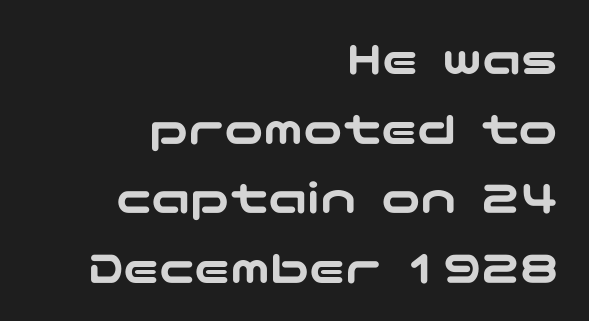
{"serif": "no", "italic": "no", "width": "wide", "stroke_contrast": "low", "x_height": "medium", "underline": "no", "align": "right", "line_spacing": "normal", "line_spacing_ratio": 1.42, "letter_spacing": "normal", "letter_spacing_em": 0.0, "glyph_px": 49}
